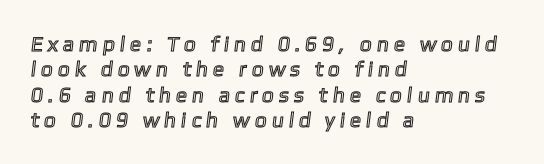
The image shows 21 px text type; set left-aligned, line spacing 1.21x, unusually wide letter spacing (+0.31 em), not underlined.
